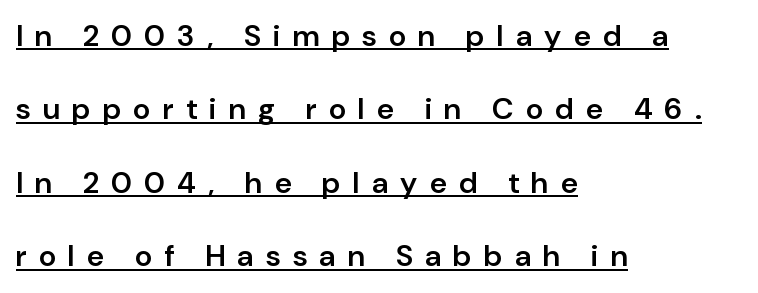
Each new line begins a long way beneath the previous one. In designer terms, the underline attribute is active on this setting. Every stem runs plumb, perpendicular to the baseline. Words appear elongated and porous because spacing is wide. Notice the strokes are somewhat thickened but not fully heavy: this is a semibold.
